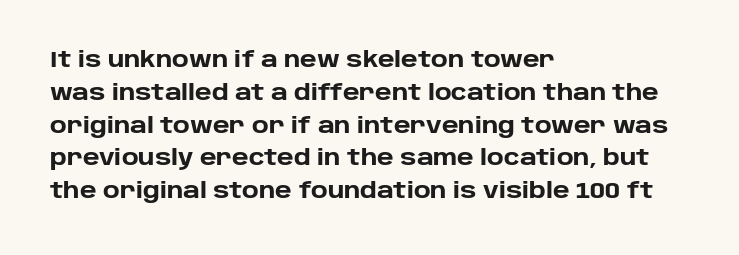
The image shows 21 px bold type, upright; set left-aligned, normal line spacing (1.56x), normal letter spacing, not underlined.
